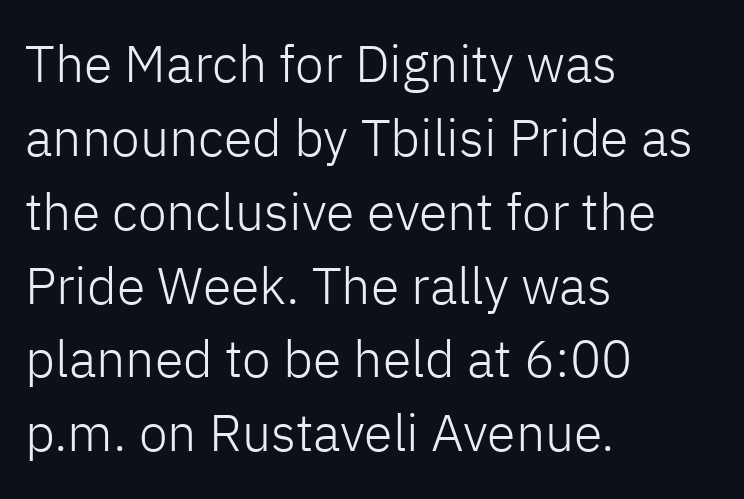
Is this a sans? Yes — the strokes have no serifs. You could not count columns in this text — the font is proportionally spaced. Nothing unusual about the tracking: characters are spaced as the font intends. The leading is moderate, giving the passage an even texture.
